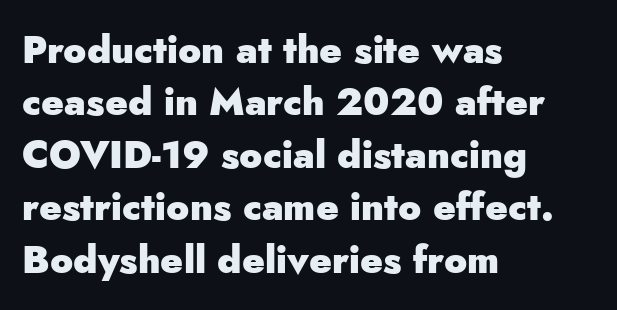
The font family rendered here belongs to the sans-serif group. Set as a true bold cut, around the 700 mark. Visually the block forms a straight wall on the left and a jagged coastline on the right. Look at the tracking — it's just the regular setting, nothing added. This sample keeps an unexceptional amount of space between lines.
